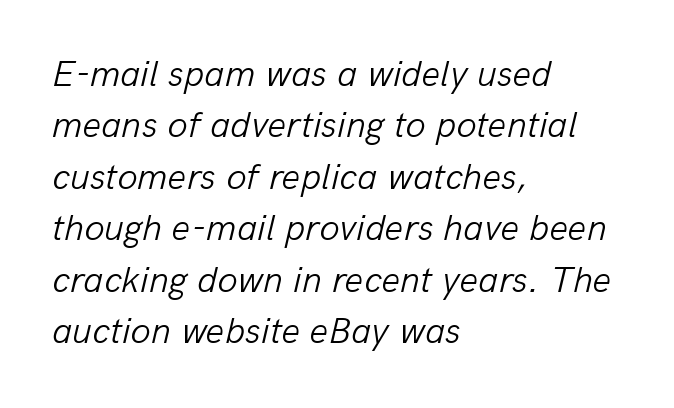
Q: Is the text bold? A: No.
Q: Is the text italic (slanted)? A: Yes, it leans right by about 13 degrees.
Q: Is the text underlined? A: No.
Q: How is the paragraph aligned? A: Left-aligned.
Q: Is the spacing between letters normal or unusually wide? A: Normal.
Q: Is the spacing between lines tight, normal or loose? A: Normal.
Q: Width (condensed, normal, or wide)? A: Normal.
Q: Stroke contrast? A: Low.
Q: x-height? A: Medium.
Q: Monospaced? A: No.
